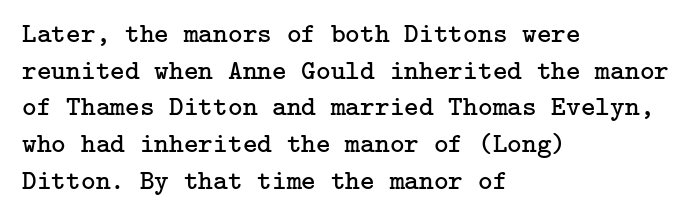
Posture: straight, roman, zero tilt. Standard letterfit; no display-style spreading of the glyphs. A light-to-regular cut is what we see here. One glance says typical: line gaps are just what's usual. Check the space under the baseline: it is left empty.
